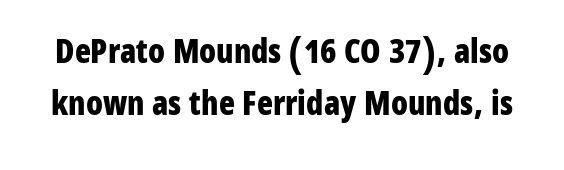
{"serif": "no", "italic": "no", "bold": "yes", "weight": "bold", "width": "condensed", "stroke_contrast": "low", "x_height": "medium", "monospaced": "no", "underline": "no", "line_spacing": "normal", "line_spacing_ratio": 1.59, "letter_spacing": "normal", "letter_spacing_em": 0.0, "glyph_px": 33}
